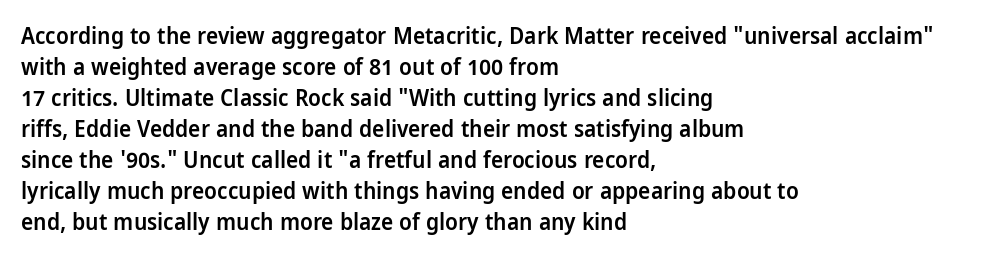
{"italic": "no", "bold": "semi", "underline": "no", "align": "left", "line_spacing": "normal", "line_spacing_ratio": 1.35, "letter_spacing": "normal", "letter_spacing_em": 0.0, "glyph_px": 23}
